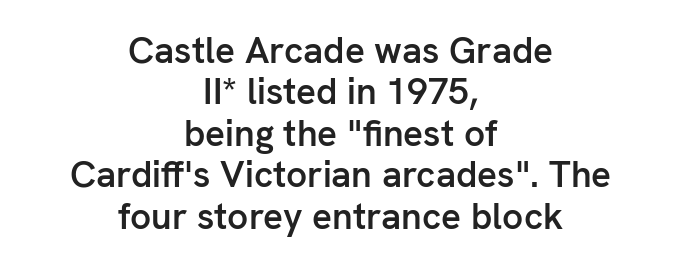
The image shows 37 px semibold sans-serif type, upright; set centered, tight line spacing (1.12x), normal letter spacing, not underlined; low stroke contrast and a medium x-height.
